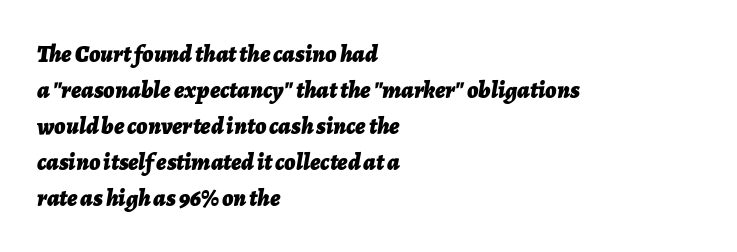
Inter-character spacing is left at the font's built-in metrics. Notice how the stems are inclined rather than vertical — that's the hallmark of italics. These words are printed bold, with thick strokes throughout. In CSS terms this would be text-align: left.
